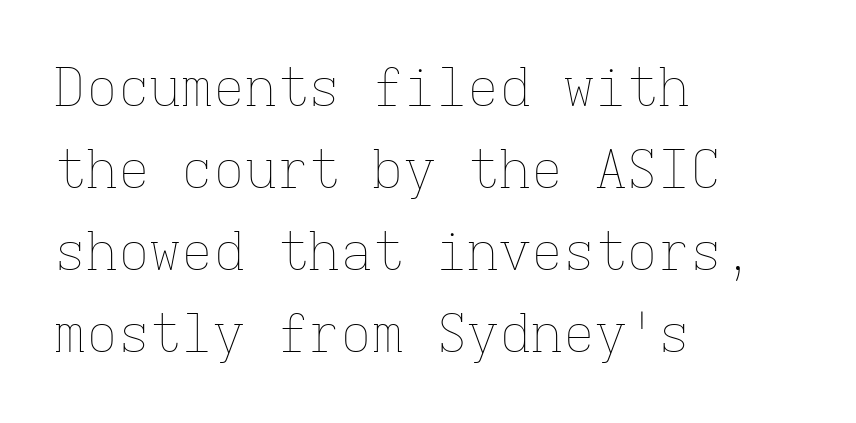
The image shows 53 px thin type, upright, monospaced; set left-aligned, normal line spacing (1.55x), normal letter spacing, not underlined; low stroke contrast and a medium x-height.
